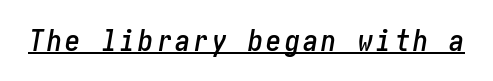
The image shows 30 px condensed type, italic (leaning right); set underlined; low stroke contrast and a medium x-height.
